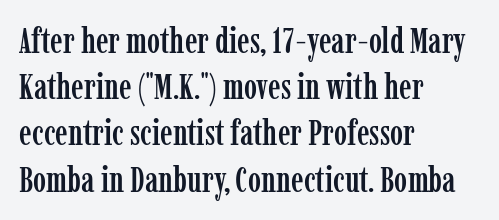
The passage shown is not underscored anywhere. Does the lettering tilt? It doesn't — this is upright. Caption: standard tracking, unaltered. Summary of vertical rhythm: regular, with standard interline spacing.
